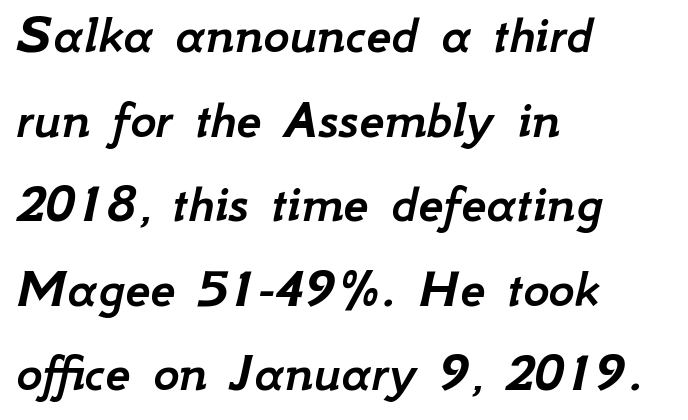
The image shows 56 px text type, italic (leaning right); set left-aligned, normal line spacing (1.51x), normal letter spacing, not underlined; low stroke contrast and a small x-height.
